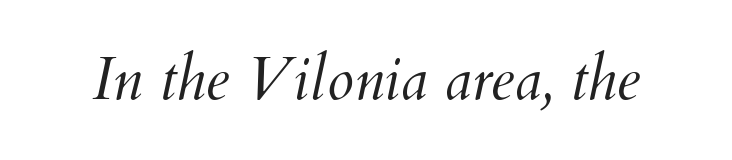
The image shows 61 px light type, italic (leaning right); set normal letter spacing, not underlined; medium stroke contrast and a small x-height.
